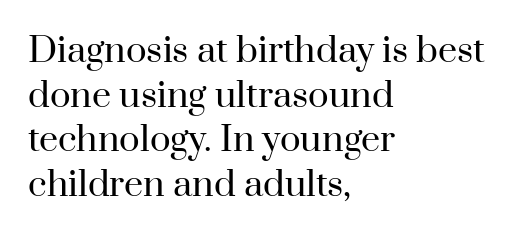
The image shows 34 px regular-weight serif type, upright; set left-aligned, normal line spacing (1.31x), normal letter spacing, not underlined; high stroke contrast and a small x-height.
